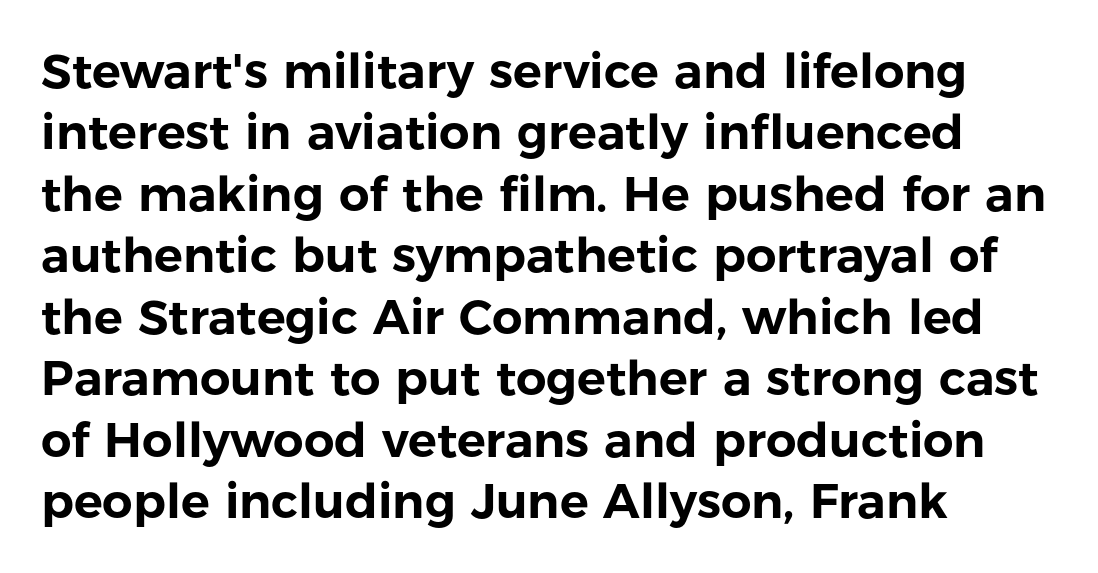
This sample uses a sans-serif face. Reading down the column, the eye jumps a familiar distance to each next line. Descender tails drop into unmarked territory. The horizontal fit of the characters is conventional and even. The paragraph has a hard left edge and a soft right edge.
